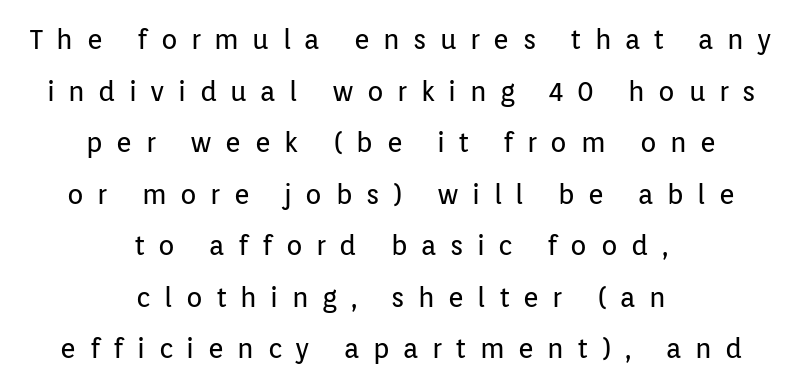
A quiet, ordinary-to-light weight characterises the typeface. Students, note that the glyphs here are deliberately spaced far apart. Is there any slant? The stems are plumb. Check under the words: just untouched page.
